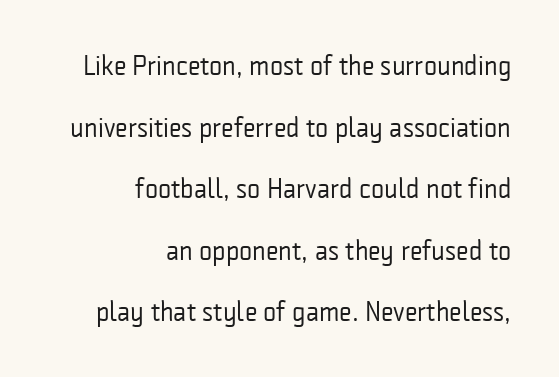
Q: Is the text bold? A: No.
Q: Is the text italic (slanted)? A: No, it is upright.
Q: Is the typeface a serif or a sans-serif typeface? A: Sans-serif.
Q: Is the text underlined? A: No.
Q: How is the paragraph aligned? A: Right-aligned.
Q: Is the spacing between letters normal or unusually wide? A: Normal.
Q: Is the spacing between lines tight, normal or loose? A: Loose.
Q: Width (condensed, normal, or wide)? A: Condensed.
Q: Stroke contrast? A: Low.
Q: x-height? A: Medium.
Q: Monospaced? A: No.
